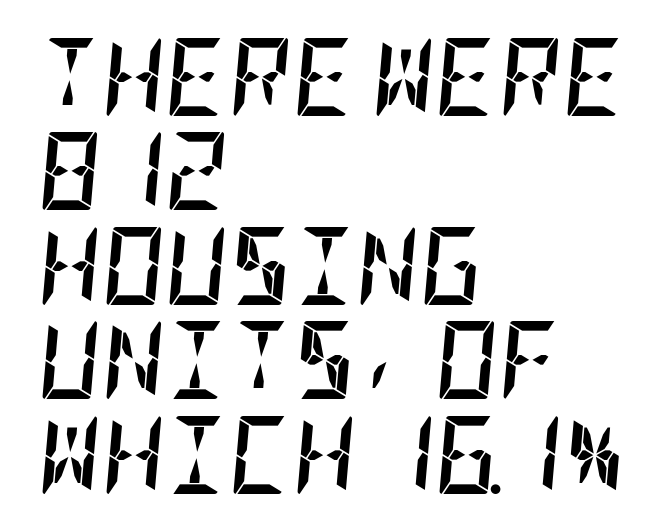
The letters are bold, with thick, heavy strokes. Each word holds together tightly as a unit, with standard inter-letter gaps. Does the lettering tilt? It does — this is italic. If you drew a ruler down the left edge, every line would touch it.
